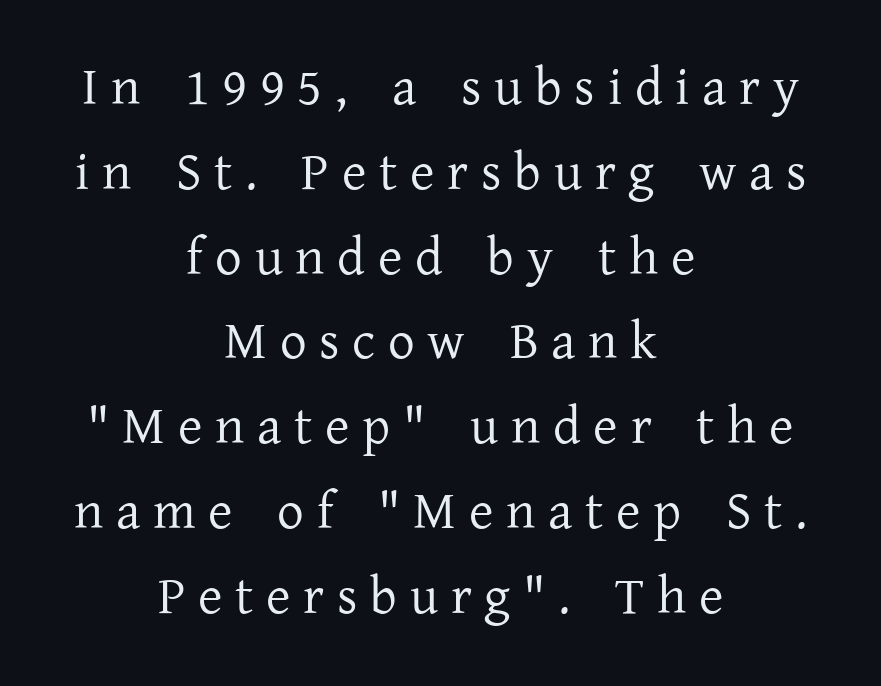
Q: Is the text bold? A: No.
Q: Is the text italic (slanted)? A: No, it is upright.
Q: Is the typeface a serif or a sans-serif typeface? A: Serif.
Q: Is the text underlined? A: No.
Q: How is the paragraph aligned? A: Centered.
Q: Is the spacing between letters normal or unusually wide? A: Unusually wide.
Q: Is the spacing between lines tight, normal or loose? A: Normal.
Q: Width (condensed, normal, or wide)? A: Normal.
Q: Stroke contrast? A: Low.
Q: x-height? A: Medium.
Q: Monospaced? A: No.
